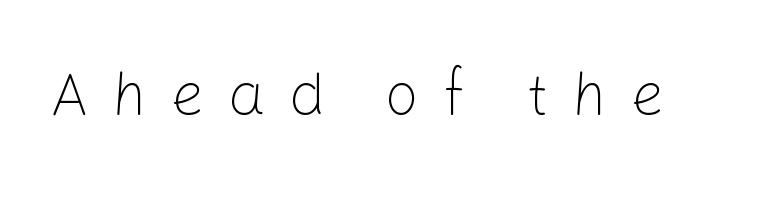
You could only call the tracking loose — the letters float apart. The letters advance in unequal steps, a hallmark of proportional type. What kind of face is this? One without serifs — a sans. The typography opts for an upright posture over an oblique one.
